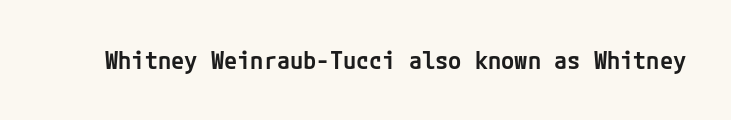
The image shows 24 px text type, upright; set normal letter spacing, not underlined.
